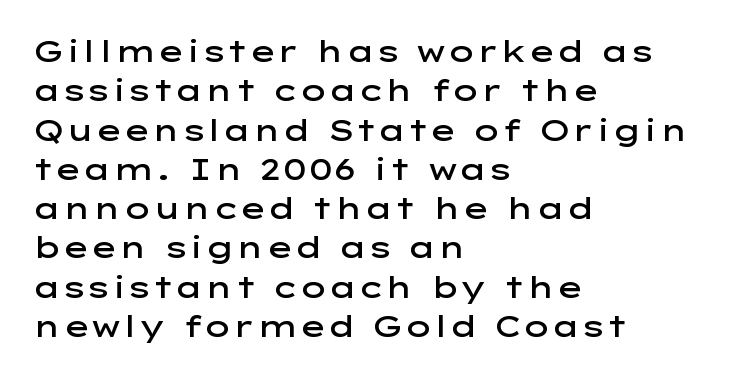
The image shows 30 px semibold, wide sans-serif type, upright; set left-aligned, normal line spacing (1.31x), normal letter spacing, not underlined; low stroke contrast and a medium x-height.
